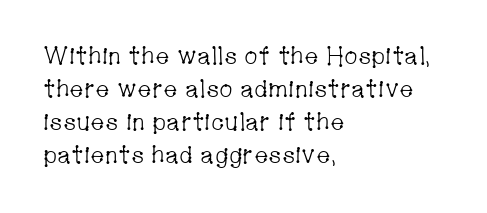
The image shows 24 px text type, upright; set left-aligned, normal line spacing (1.38x), normal letter spacing, not underlined.
